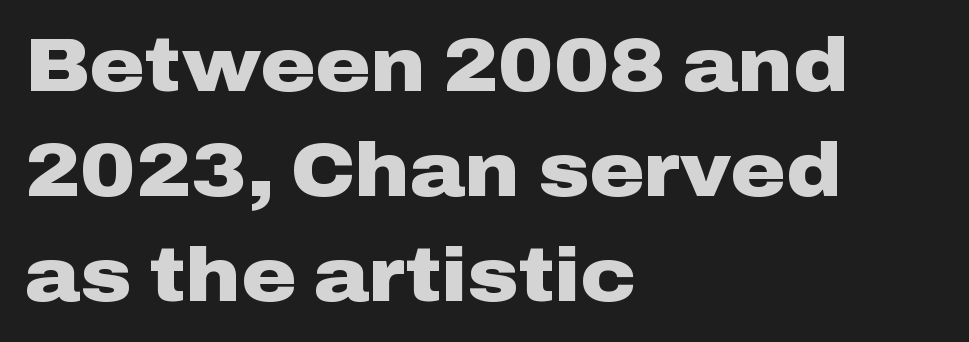
{"serif": "no", "italic": "no", "bold": "yes", "weight": "heavy", "width": "wide", "stroke_contrast": "low", "x_height": "medium", "monospaced": "no", "underline": "no", "align": "left", "line_spacing": "normal", "line_spacing_ratio": 1.4, "letter_spacing": "normal", "letter_spacing_em": 0.0, "glyph_px": 75}
